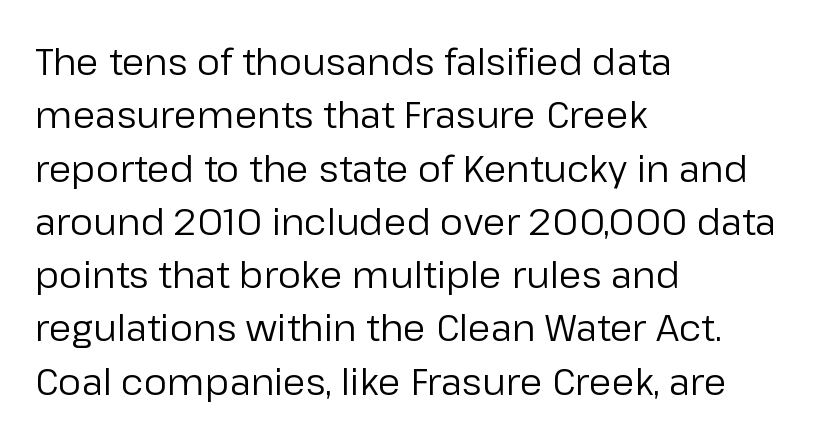
{"serif": "no", "italic": "no", "bold": "no", "weight": "regular", "width": "normal", "stroke_contrast": "low", "x_height": "medium", "monospaced": "no", "underline": "no", "align": "left", "line_spacing": "normal", "line_spacing_ratio": 1.44, "letter_spacing": "normal", "letter_spacing_em": 0.0, "glyph_px": 37}
